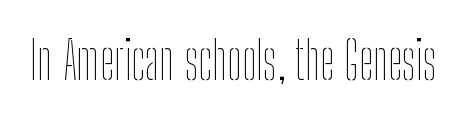
{"italic": "no", "bold": "no", "weight": "thin", "width": "condensed", "stroke_contrast": "low", "x_height": "medium", "monospaced": "no", "underline": "no", "letter_spacing": "normal", "letter_spacing_em": 0.0, "glyph_px": 52}
